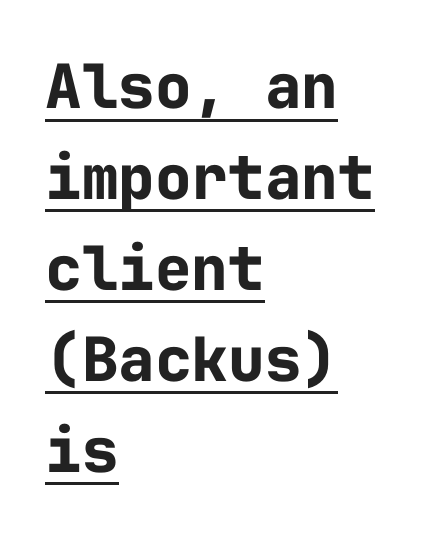
Q: Is the text bold? A: Yes.
Q: Is the text italic (slanted)? A: No, it is upright.
Q: Is the typeface a serif or a sans-serif typeface? A: Sans-serif.
Q: Is the text underlined? A: Yes.
Q: How is the paragraph aligned? A: Left-aligned.
Q: Is the spacing between letters normal or unusually wide? A: Normal.
Q: Is the spacing between lines tight, normal or loose? A: Normal.
Q: Width (condensed, normal, or wide)? A: Normal.
Q: Stroke contrast? A: Low.
Q: x-height? A: Medium.
Q: Monospaced? A: Yes.
